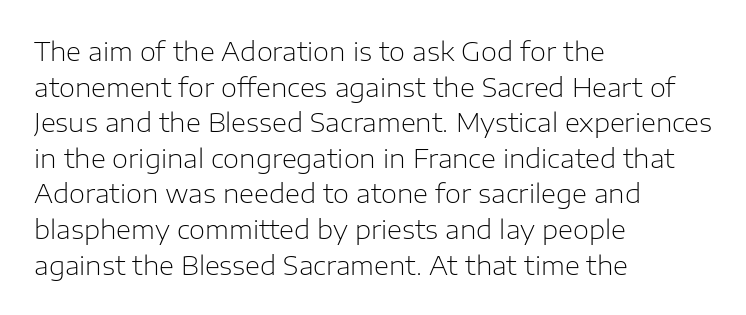
The image shows 26 px text type, upright; set left-aligned, normal line spacing (1.37x), normal letter spacing, not underlined.
